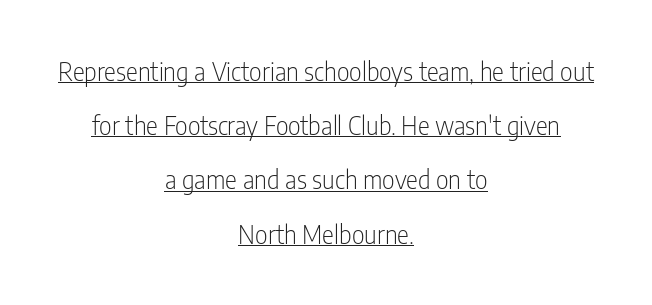
{"italic": "no", "bold": "no", "underline": "yes", "align": "center", "line_spacing": "loose", "line_spacing_ratio": 2.17, "letter_spacing": "normal", "letter_spacing_em": 0.0, "glyph_px": 25}
